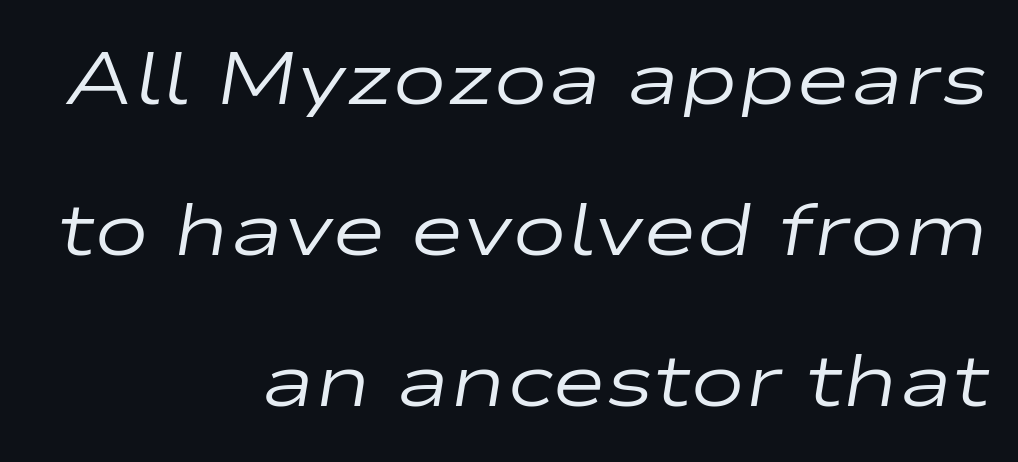
Q: Is the text bold? A: No.
Q: Is the text italic (slanted)? A: Yes, it leans right by about 9 degrees.
Q: Is the text underlined? A: No.
Q: How is the paragraph aligned? A: Right-aligned.
Q: Is the spacing between letters normal or unusually wide? A: Normal.
Q: Is the spacing between lines tight, normal or loose? A: Loose.
Q: Width (condensed, normal, or wide)? A: Wide.
Q: Stroke contrast? A: Low.
Q: x-height? A: Medium.
Q: Monospaced? A: No.
